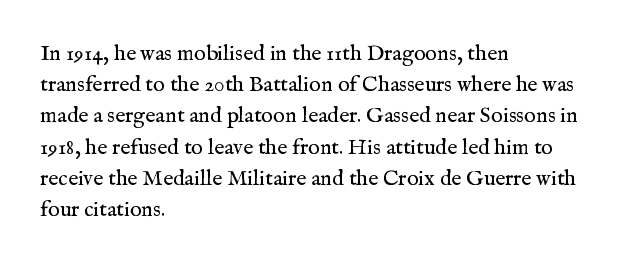
Q: Is the text bold? A: No.
Q: Is the text italic (slanted)? A: No, it is upright.
Q: Is the text underlined? A: No.
Q: How is the paragraph aligned? A: Left-aligned.
Q: Is the spacing between letters normal or unusually wide? A: Normal.
Q: Is the spacing between lines tight, normal or loose? A: Normal.
